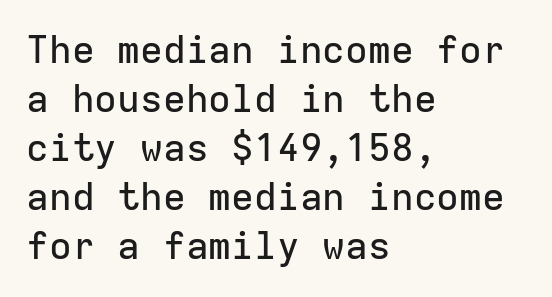
{"serif": "no", "italic": "no", "width": "normal", "stroke_contrast": "low", "x_height": "medium", "monospaced": "yes", "underline": "no", "align": "left", "line_spacing": "normal", "line_spacing_ratio": 1.29, "letter_spacing": "normal", "letter_spacing_em": 0.0, "glyph_px": 38}
